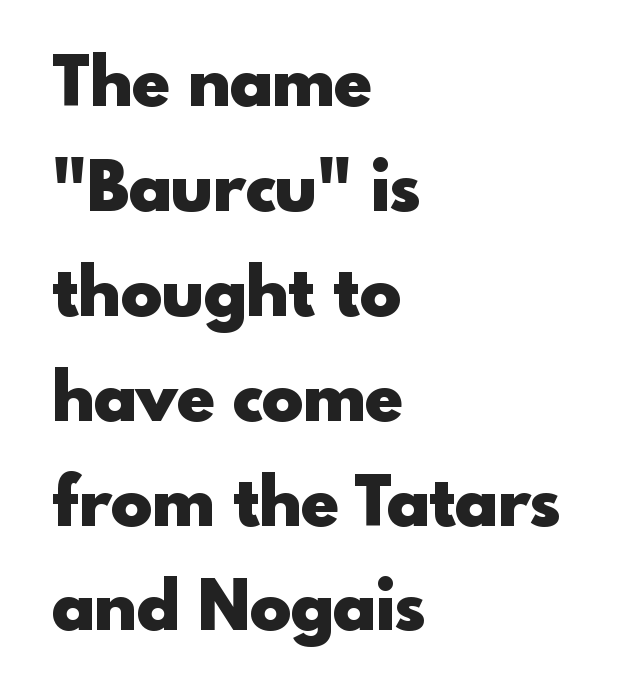
Q: Is the text bold? A: Yes.
Q: Is the text italic (slanted)? A: No, it is upright.
Q: Is the typeface a serif or a sans-serif typeface? A: Sans-serif.
Q: Is the text underlined? A: No.
Q: How is the paragraph aligned? A: Left-aligned.
Q: Is the spacing between letters normal or unusually wide? A: Normal.
Q: Is the spacing between lines tight, normal or loose? A: Normal.
Q: Width (condensed, normal, or wide)? A: Normal.
Q: x-height? A: Small.
Q: Monospaced? A: No.
